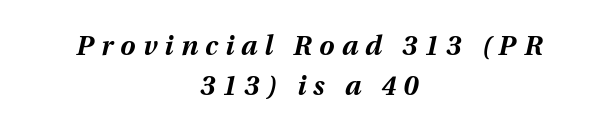
This is heavy type, rendered in bold. Inter-character spacing is expanded well beyond the font's built-in metrics. The typesetter chose a symmetrical, centered arrangement here. In terms of posture, this sample is oblique.
